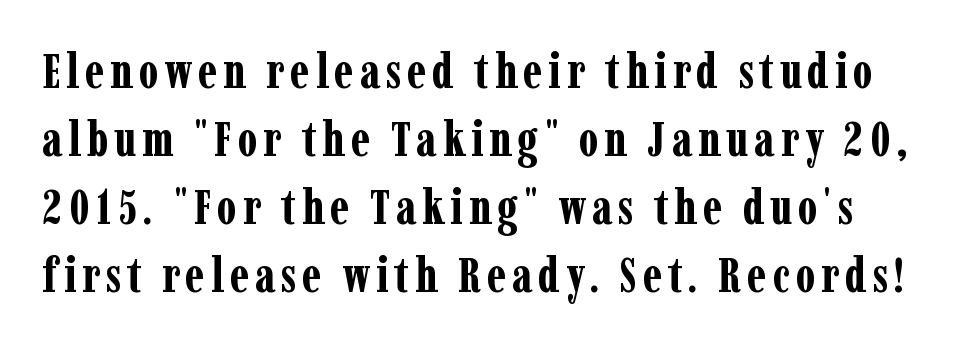
The image shows 48 px bold, condensed serif type, upright; set normal line spacing (1.42x), not underlined; low stroke contrast and a medium x-height.
